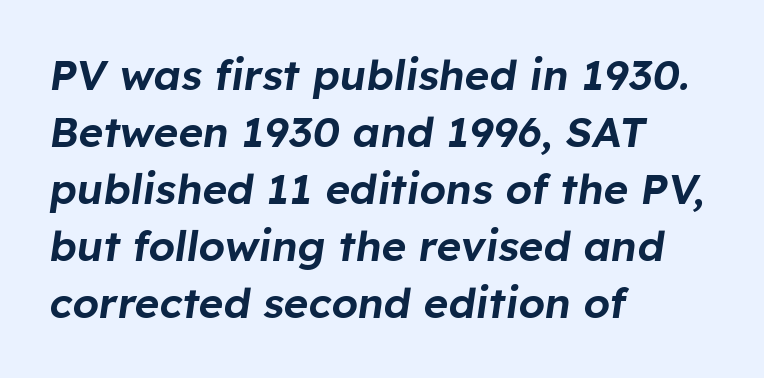
Check under the words: just untouched page. Is the letter spacing exaggerated? No — it looks like the ordinary default. There's an unmistakable incline to the writing here. The leading is moderate, giving the passage an even texture. One-word summary of the alignment: left. Looks like regular typesetting: each glyph gets only the width it needs.
